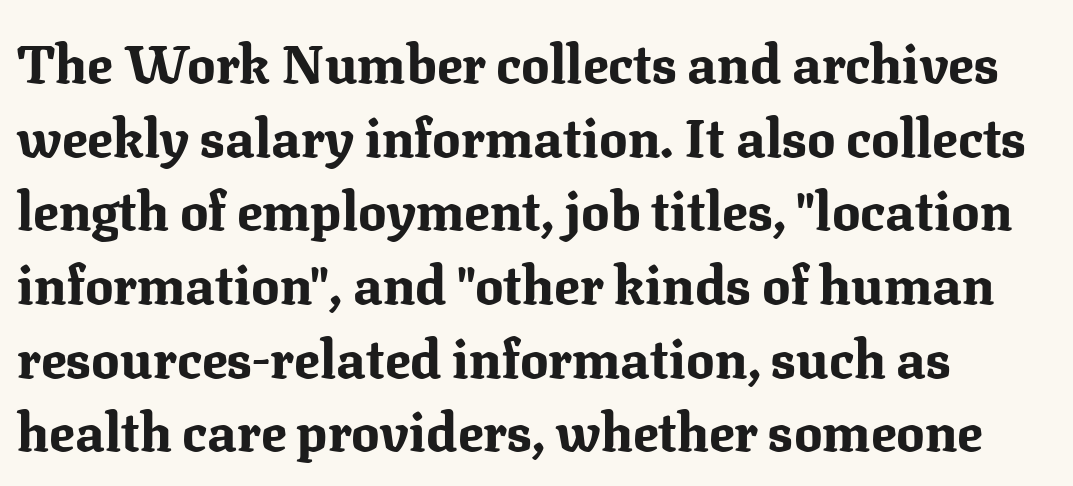
{"serif": "yes", "italic": "no", "bold": "yes", "weight": "bold", "width": "normal", "stroke_contrast": "medium", "x_height": "medium", "monospaced": "no", "underline": "no", "align": "left", "line_spacing": "normal", "line_spacing_ratio": 1.39, "letter_spacing": "normal", "letter_spacing_em": 0.0, "glyph_px": 53}
